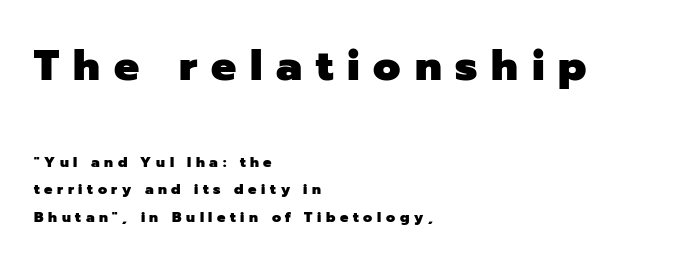
The image shows 42 px heavy sans-serif type, upright; set left-aligned, loose line spacing (1.98x), unusually wide letter spacing (+0.33 em), not underlined; the first (top) block is 3.0x larger; low stroke contrast and a medium x-height.
